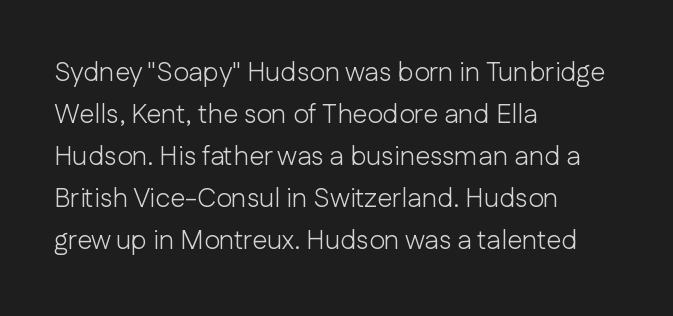
The image shows 27 px text type, upright; set left-aligned, normal line spacing (1.56x), normal letter spacing, not underlined.
